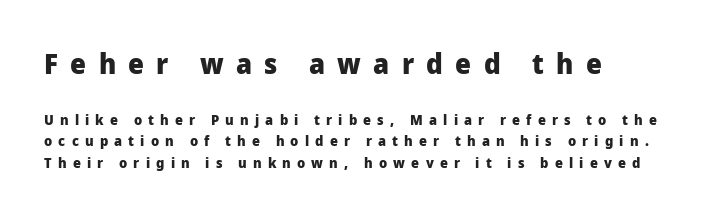
The image shows 28 px heavy sans-serif type, upright; set left-aligned, normal line spacing (1.54x), unusually wide letter spacing (+0.44 em), not underlined; the first (top) block is 2.0x larger; low stroke contrast and a medium x-height.
